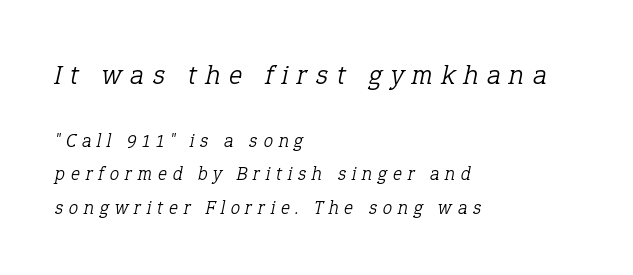
The image shows 28 px light serif type, italic (leaning right); set left-aligned, line spacing 1.76x, unusually wide letter spacing (+0.31 em), not underlined; the first (top) block is 1.47x larger; low stroke contrast and a medium x-height.
